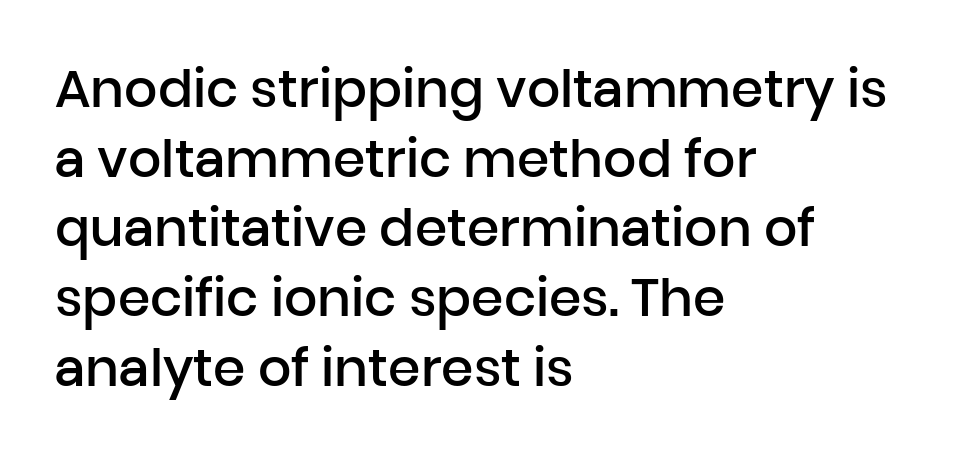
The image shows 52 px semibold sans-serif type, upright; set left-aligned, normal line spacing (1.34x), normal letter spacing, not underlined; low stroke contrast and a medium x-height.
